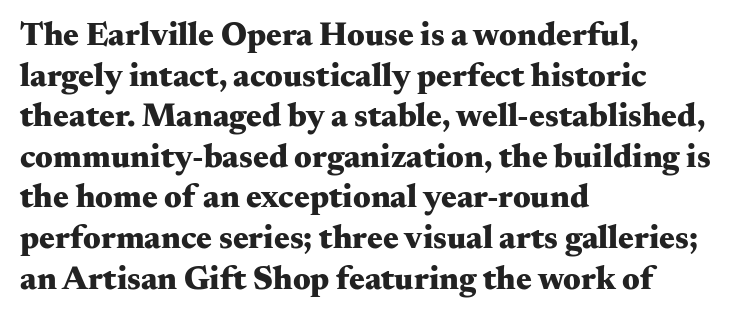
The gaps between neighbouring characters are ordinary and unremarkable. Is the block centered? No — it sits flush against the left margin. Note the varied advance widths — an 'i' is clearly narrower than an 'm'. Ordinary non-slanted type is in use. The strokes are fattened all the way to bold.
